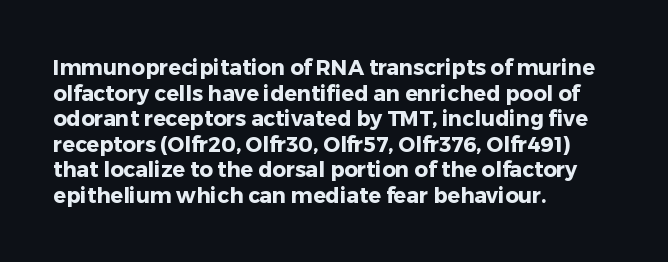
Q: Is the text bold? A: Yes.
Q: Is the text italic (slanted)? A: No, it is upright.
Q: Is the text underlined? A: No.
Q: How is the paragraph aligned? A: Left-aligned.
Q: Is the spacing between letters normal or unusually wide? A: Normal.
